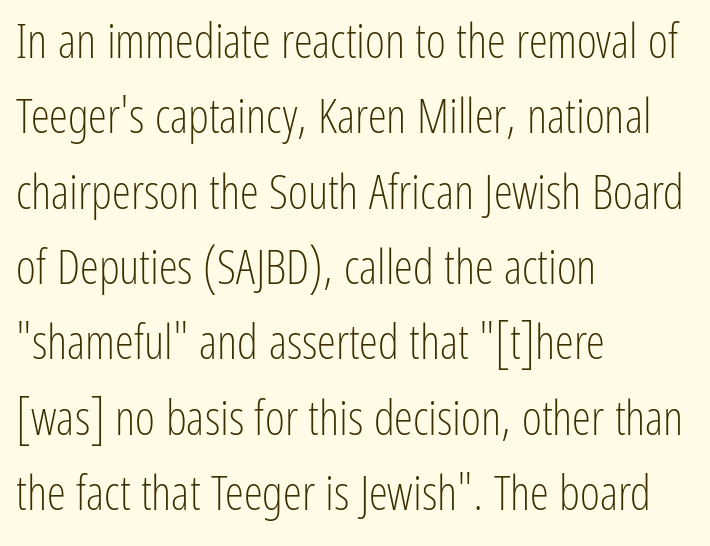
{"serif": "no", "italic": "no", "bold": "no", "weight": "light", "width": "condensed", "stroke_contrast": "low", "x_height": "medium", "monospaced": "no", "underline": "no", "align": "left", "line_spacing": "normal", "line_spacing_ratio": 1.57, "letter_spacing": "normal", "letter_spacing_em": 0.0, "glyph_px": 48}
